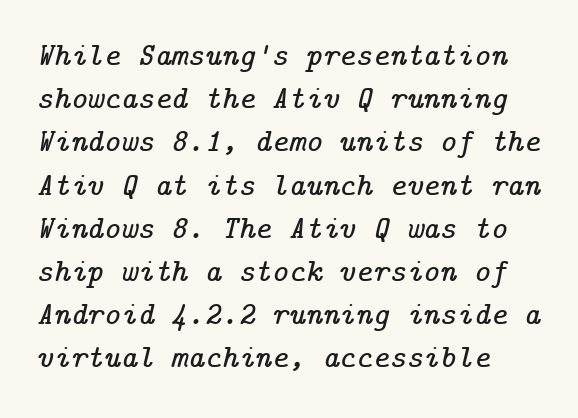
The image shows 32 px serif type, italic (leaning right); set left-aligned, normal line spacing (1.35x), normal letter spacing, not underlined; low stroke contrast and a medium x-height.
